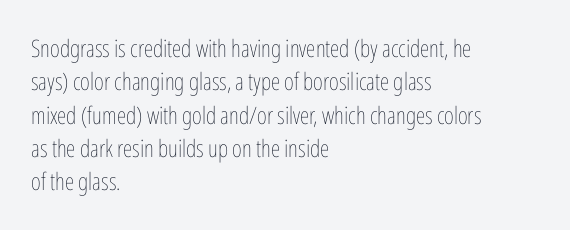
{"italic": "no", "bold": "no", "underline": "no", "align": "left", "line_spacing": "normal", "line_spacing_ratio": 1.39, "letter_spacing": "normal", "letter_spacing_em": 0.0, "glyph_px": 24}
